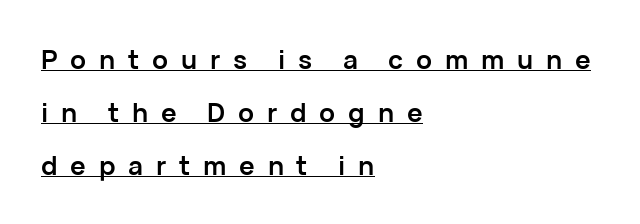
{"italic": "no", "bold": "yes", "underline": "yes", "align": "left", "line_spacing": "loose", "line_spacing_ratio": 2.03, "letter_spacing": "wide", "letter_spacing_em": 0.49, "glyph_px": 26}
